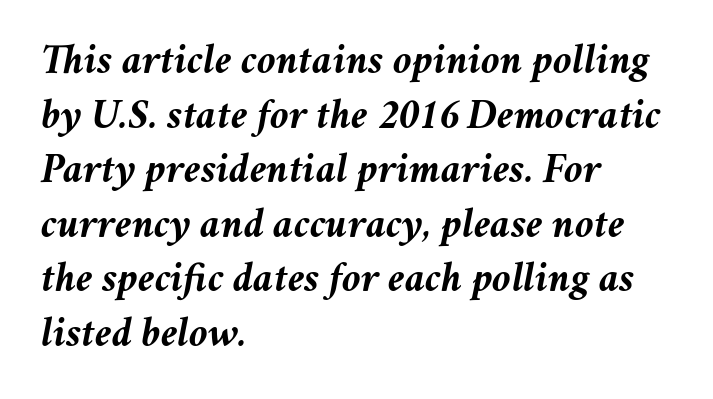
{"italic": "yes", "lean": "right", "slant_degrees": 11, "bold": "yes", "weight": "semibold", "width": "normal", "stroke_contrast": "medium", "x_height": "medium", "monospaced": "no", "underline": "no", "align": "left", "line_spacing": "normal", "line_spacing_ratio": 1.27, "letter_spacing": "normal", "letter_spacing_em": 0.0, "glyph_px": 43}
